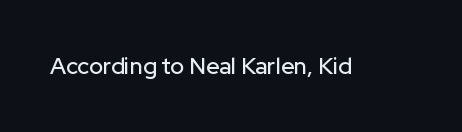
Each word holds together tightly as a unit, with standard inter-letter gaps. Posture: upright roman. The specimen omits any rule beneath the text block's lines.
